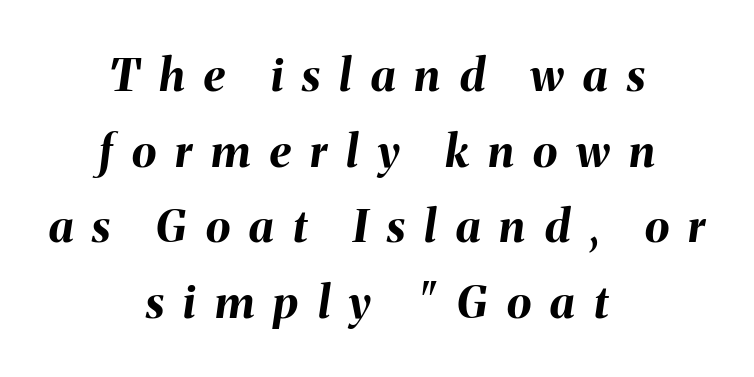
Each row of text sits above clean, open space. A student would call this center alignment; a typographer would say set centered. The face used here has the dense, thick strokes of a bold. The horizontal fit of the characters is loose and conspicuously gappy. Evenly set lines give the paragraph a standard silhouette. Here the designer chose a conventional face with non-uniform glyph widths.
